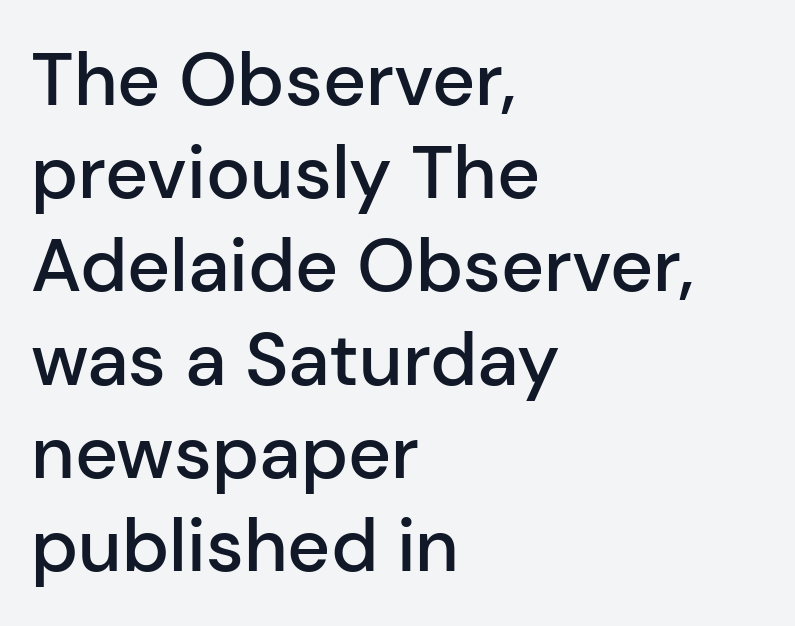
The block of text has a typical density, with ordinary space between rows. Looks like regular typesetting: each glyph gets only the width it needs. Tall strokes in this sample are plumb rather than angled. Caption: standard tracking, unaltered.
